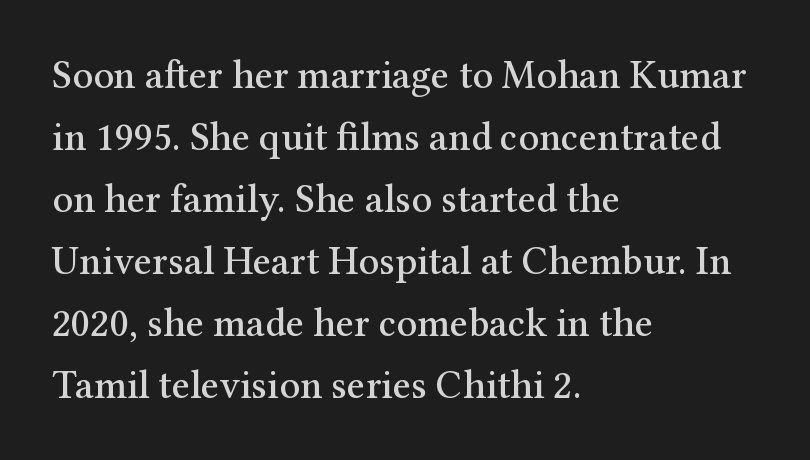
The image shows 40 px serif type, upright; set left-aligned, normal line spacing (1.55x), normal letter spacing, not underlined; medium stroke contrast and a medium x-height.
